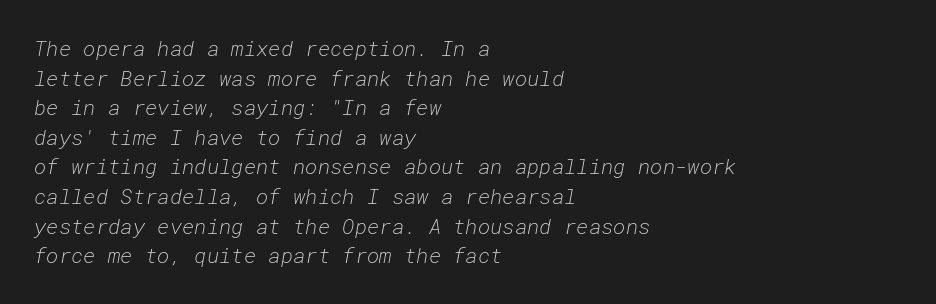
Yep, that's italic — everything's leaning. The paragraph has a hard left edge and a soft right edge. In terms of letterspacing, this is plain default setting. The face looks like a standard text weight, possibly lighter. The space beneath each line is pristine and unruled.
